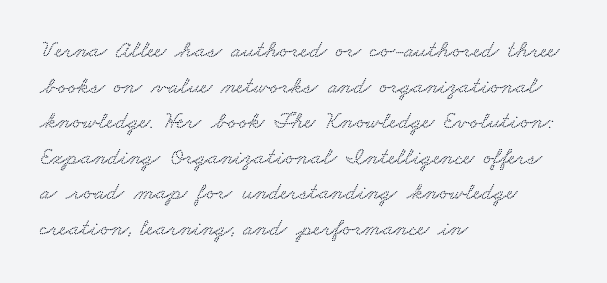
{"underline": "no", "align": "left", "line_spacing": "normal", "line_spacing_ratio": 1.48, "letter_spacing": "normal", "letter_spacing_em": 0.0, "glyph_px": 24}
